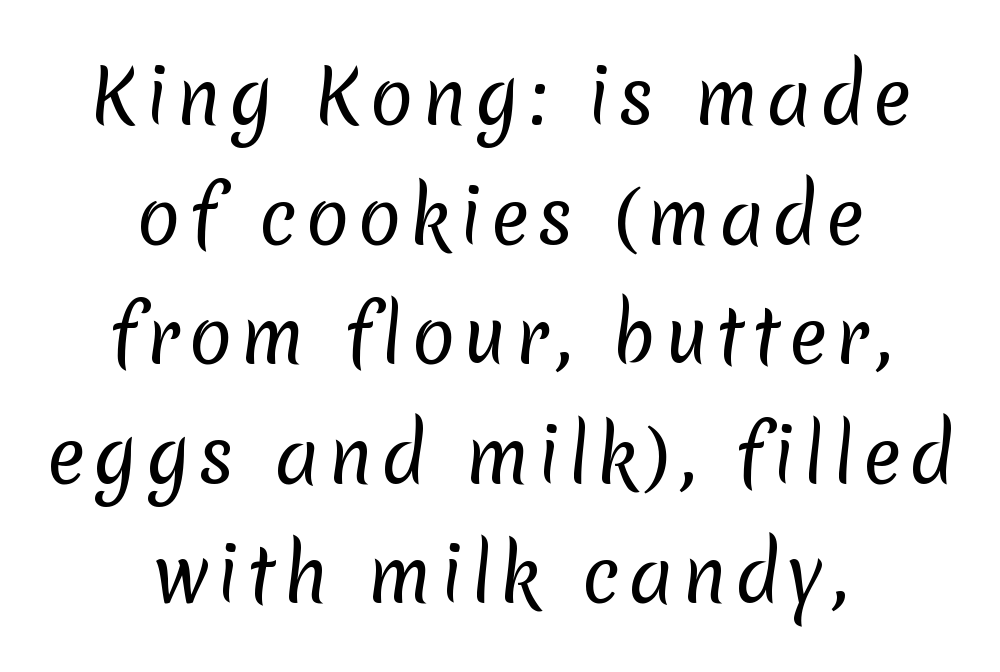
The image shows 72 px regular-weight sans-serif type; set centered, normal line spacing (1.66x), not underlined; low stroke contrast and a medium x-height.
